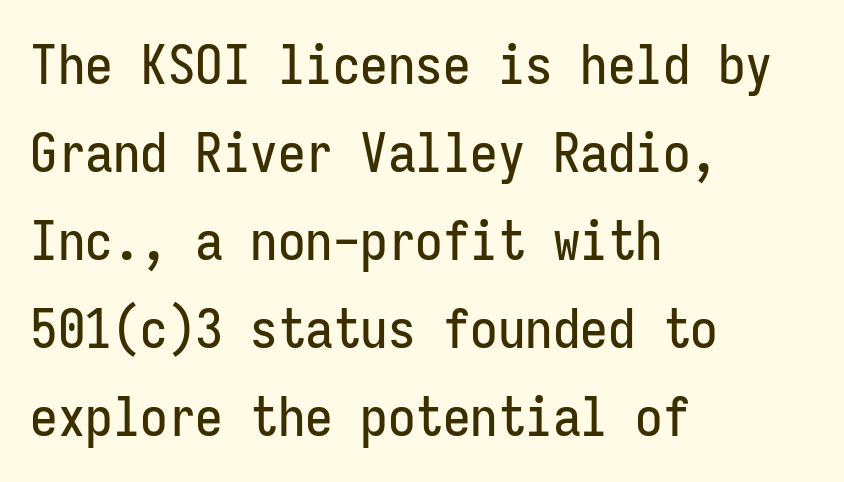
Q: Is the text italic (slanted)? A: No, it is upright.
Q: Is the typeface a serif or a sans-serif typeface? A: Sans-serif.
Q: Is the text underlined? A: No.
Q: How is the paragraph aligned? A: Left-aligned.
Q: Is the spacing between letters normal or unusually wide? A: Normal.
Q: Is the spacing between lines tight, normal or loose? A: Normal.
Q: Width (condensed, normal, or wide)? A: Condensed.
Q: Stroke contrast? A: Low.
Q: x-height? A: Medium.
Q: Monospaced? A: Yes.
